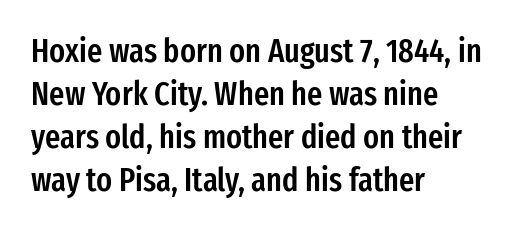
Italic? Not at all — the glyphs are vertical. These lines keep a tight, regular rhythm from letter to letter. Letters rest on an invisible, unmarked baseline. Reading down the column, the eye jumps a familiar distance to each next line. A fair bit of extra ink — the face is semibold, not bold.
